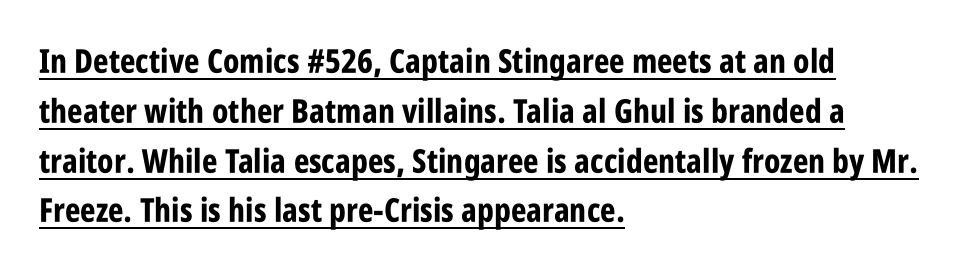
Q: Is the text bold? A: Yes.
Q: Is the text italic (slanted)? A: No, it is upright.
Q: Is the typeface a serif or a sans-serif typeface? A: Sans-serif.
Q: Is the text underlined? A: Yes.
Q: How is the paragraph aligned? A: Left-aligned.
Q: Is the spacing between letters normal or unusually wide? A: Normal.
Q: Is the spacing between lines tight, normal or loose? A: Normal.
Q: Width (condensed, normal, or wide)? A: Condensed.
Q: Stroke contrast? A: Low.
Q: x-height? A: Large.
Q: Monospaced? A: No.
